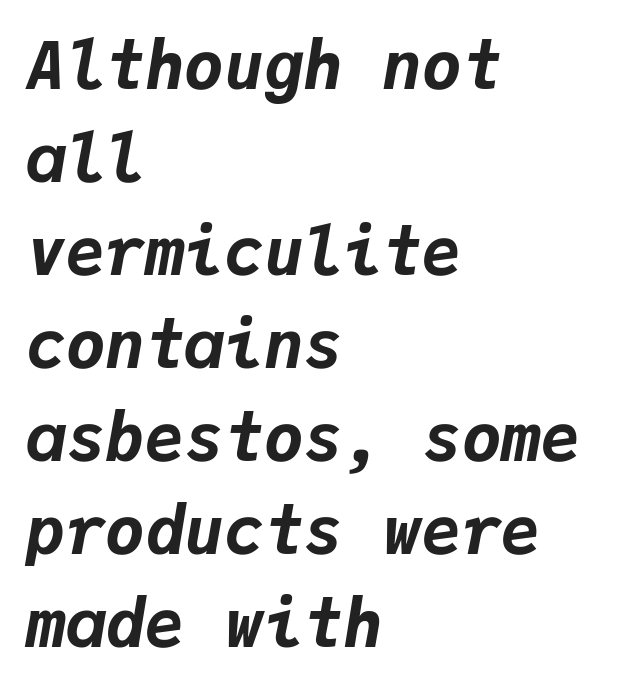
Q: Is the text bold? A: Yes.
Q: Is the text italic (slanted)? A: Yes, it leans right by about 9 degrees.
Q: Is the text underlined? A: No.
Q: How is the paragraph aligned? A: Left-aligned.
Q: Is the spacing between letters normal or unusually wide? A: Normal.
Q: Is the spacing between lines tight, normal or loose? A: Normal.
Q: Width (condensed, normal, or wide)? A: Normal.
Q: Stroke contrast? A: Low.
Q: x-height? A: Medium.
Q: Monospaced? A: Yes.
